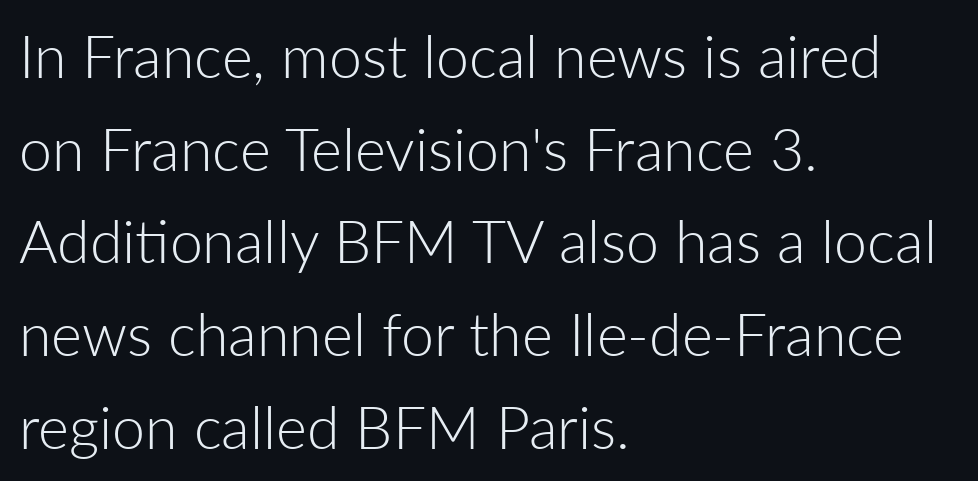
{"serif": "no", "italic": "no", "bold": "no", "weight": "light", "width": "normal", "stroke_contrast": "low", "x_height": "medium", "monospaced": "no", "underline": "no", "align": "left", "line_spacing": "normal", "line_spacing_ratio": 1.57, "letter_spacing": "normal", "letter_spacing_em": 0.0, "glyph_px": 59}
